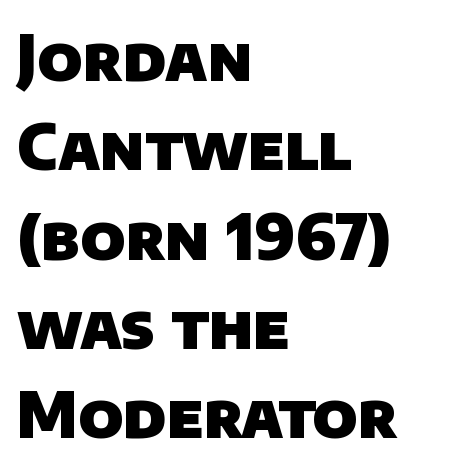
{"serif": "no", "bold": "yes", "weight": "heavy", "width": "normal", "stroke_contrast": "low", "x_height": "large", "monospaced": "no", "underline": "no", "align": "left", "line_spacing": "normal", "line_spacing_ratio": 1.44, "letter_spacing": "normal", "letter_spacing_em": 0.0, "glyph_px": 62}
